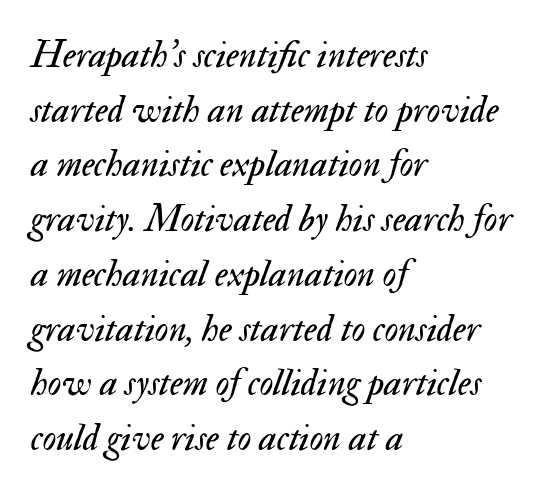
The image shows 38 px regular-weight type, italic (leaning right); set left-aligned, normal line spacing (1.44x), normal letter spacing, not underlined; medium stroke contrast and a small x-height.
